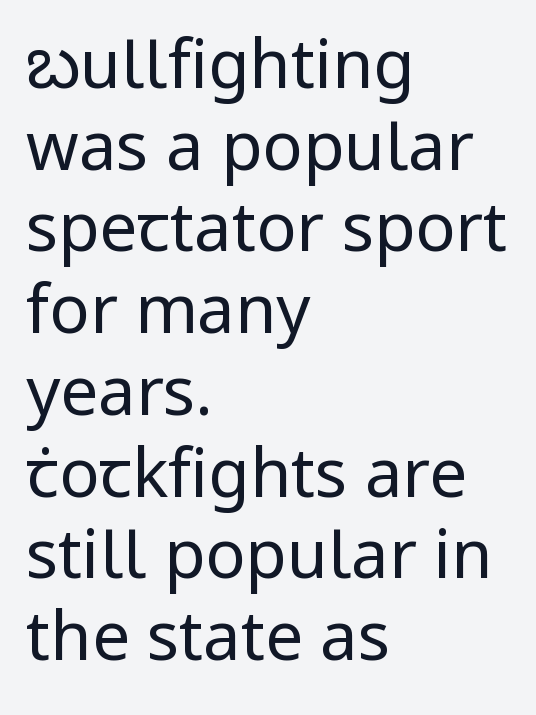
The setting favours the left margin, as ordinary paragraphs usually do. Ink coverage per letter is moderate at most. The type is set solid horizontally, with unmodified tracking. Character widths vary here, with narrow letters taking less room than wide ones. This sample uses an upright cut, with every glyph sitting square on the baseline. Decoration check: the copy has no underline.
